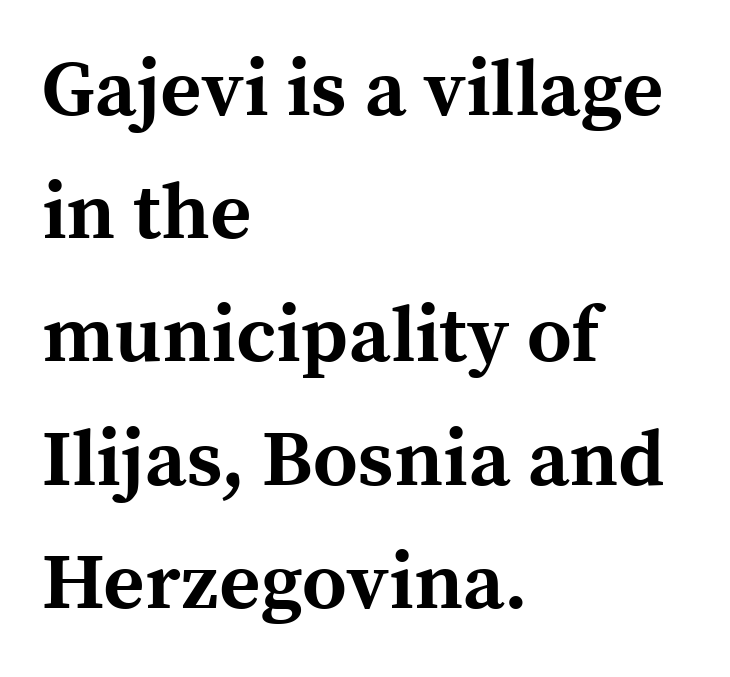
Q: Is the text bold? A: Yes.
Q: Is the text italic (slanted)? A: No, it is upright.
Q: Is the typeface a serif or a sans-serif typeface? A: Serif.
Q: Is the text underlined? A: No.
Q: How is the paragraph aligned? A: Left-aligned.
Q: Is the spacing between letters normal or unusually wide? A: Normal.
Q: Is the spacing between lines tight, normal or loose? A: Normal.
Q: Width (condensed, normal, or wide)? A: Normal.
Q: x-height? A: Medium.
Q: Monospaced? A: No.
